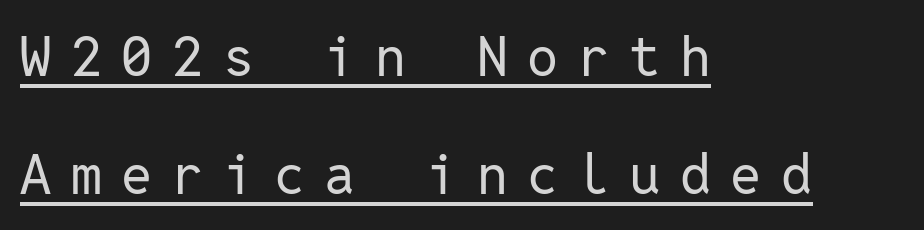
Q: Is the text bold? A: No.
Q: Is the text italic (slanted)? A: No, it is upright.
Q: Is the typeface a serif or a sans-serif typeface? A: Sans-serif.
Q: Is the text underlined? A: Yes.
Q: How is the paragraph aligned? A: Left-aligned.
Q: Is the spacing between letters normal or unusually wide? A: Unusually wide.
Q: Is the spacing between lines tight, normal or loose? A: Loose.
Q: Width (condensed, normal, or wide)? A: Normal.
Q: Stroke contrast? A: Low.
Q: x-height? A: Medium.
Q: Monospaced? A: Yes.
